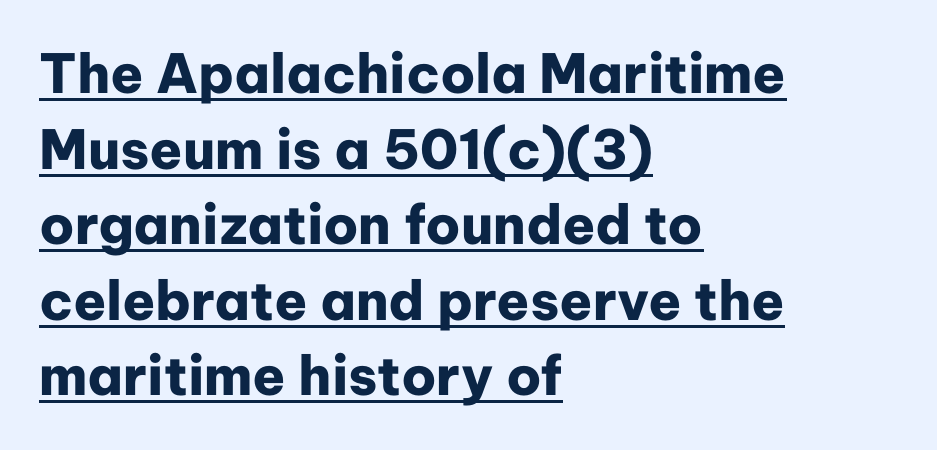
The image shows 54 px heavy sans-serif type, upright; set left-aligned, normal line spacing (1.4x), normal letter spacing, underlined; low stroke contrast and a medium x-height.
